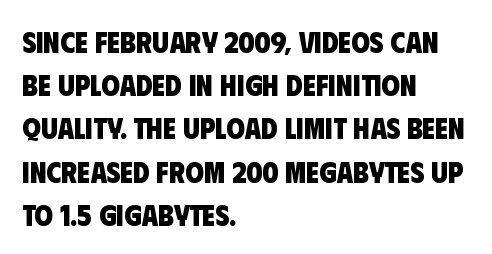
Standard letterfit; no display-style spreading of the glyphs. Does the copy run flush right? No — it runs flush left. The designer went with a sans here, leaving each stem footless. Pretty heavy lettering here — definitely bold. The vertical gap from one line to the next is medium.
